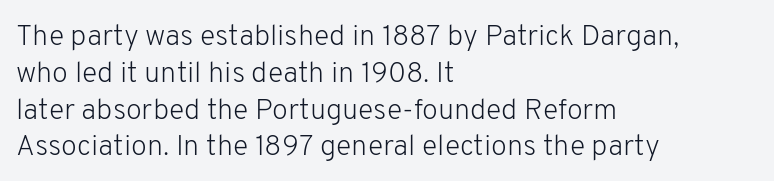
Q: Is the text bold? A: No.
Q: Is the text italic (slanted)? A: No, it is upright.
Q: Is the typeface a serif or a sans-serif typeface? A: Sans-serif.
Q: Is the text underlined? A: No.
Q: How is the paragraph aligned? A: Left-aligned.
Q: Is the spacing between letters normal or unusually wide? A: Normal.
Q: Is the spacing between lines tight, normal or loose? A: Normal.
Q: Width (condensed, normal, or wide)? A: Normal.
Q: Stroke contrast? A: Low.
Q: x-height? A: Medium.
Q: Monospaced? A: No.
